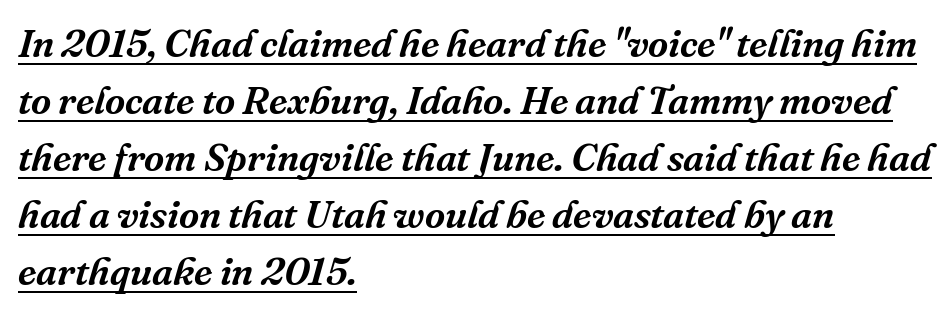
Q: Is the text italic (slanted)? A: Yes, it leans right by about 16 degrees.
Q: Is the typeface a serif or a sans-serif typeface? A: Serif.
Q: Is the text underlined? A: Yes.
Q: How is the paragraph aligned? A: Left-aligned.
Q: Is the spacing between letters normal or unusually wide? A: Normal.
Q: Is the spacing between lines tight, normal or loose? A: Normal.
Q: Width (condensed, normal, or wide)? A: Normal.
Q: Stroke contrast? A: Medium.
Q: x-height? A: Medium.
Q: Monospaced? A: No.
